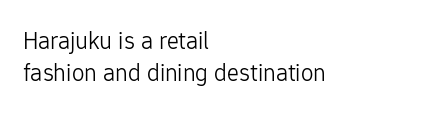
Q: Is the text bold? A: No.
Q: Is the text italic (slanted)? A: No, it is upright.
Q: Is the text underlined? A: No.
Q: How is the paragraph aligned? A: Left-aligned.
Q: Is the spacing between letters normal or unusually wide? A: Normal.
Q: Is the spacing between lines tight, normal or loose? A: Normal.
